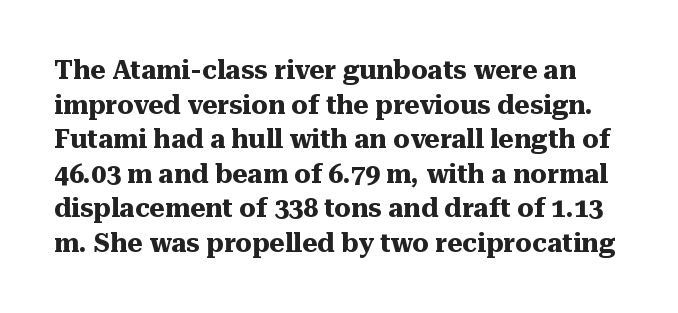
The image shows 26 px bold type, upright; set normal line spacing (1.33x), normal letter spacing, not underlined.
